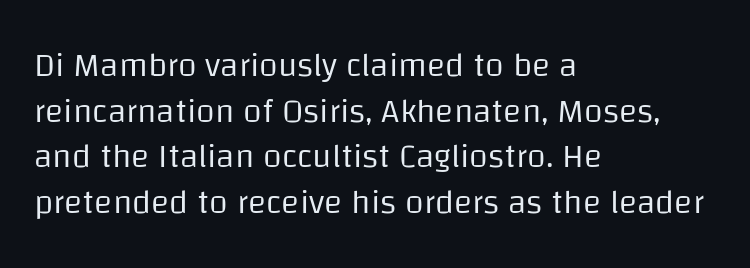
Is this a sans? Yes — the strokes have no serifs. Normally led — the rows are evenly, conventionally spaced. Nobody drew a line under any word here. The face used here is proportionally spaced, like ordinary book or web type. Each line starts at the same left margin while the right side varies. The typeface has the unassuming heft of standard copy or less.
